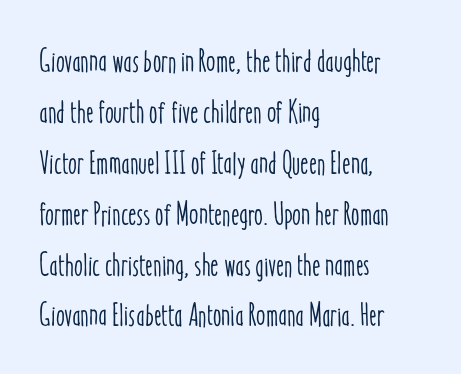
The image shows 32 px condensed type, upright; set left-aligned, normal line spacing (1.59x), normal letter spacing, not underlined; low stroke contrast and a medium x-height.
